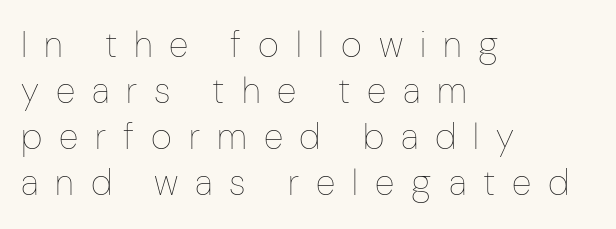
Q: Is the text bold? A: No.
Q: Is the text italic (slanted)? A: No, it is upright.
Q: Is the text underlined? A: No.
Q: How is the paragraph aligned? A: Left-aligned.
Q: Is the spacing between letters normal or unusually wide? A: Unusually wide.
Q: Is the spacing between lines tight, normal or loose? A: Normal.
Q: Width (condensed, normal, or wide)? A: Condensed.
Q: Stroke contrast? A: Low.
Q: x-height? A: Medium.
Q: Monospaced? A: No.
